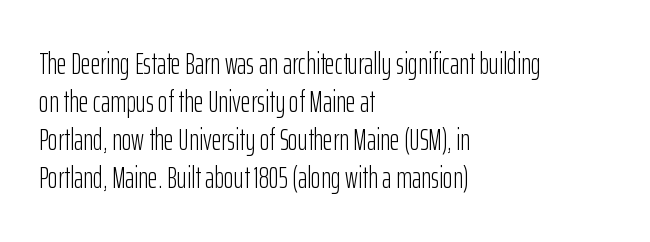
Q: Is the text bold? A: No.
Q: Is the text italic (slanted)? A: No, it is upright.
Q: Is the typeface a serif or a sans-serif typeface? A: Sans-serif.
Q: Is the text underlined? A: No.
Q: How is the paragraph aligned? A: Left-aligned.
Q: Is the spacing between letters normal or unusually wide? A: Normal.
Q: Is the spacing between lines tight, normal or loose? A: Normal.
Q: Width (condensed, normal, or wide)? A: Condensed.
Q: Stroke contrast? A: Low.
Q: x-height? A: Medium.
Q: Monospaced? A: No.
